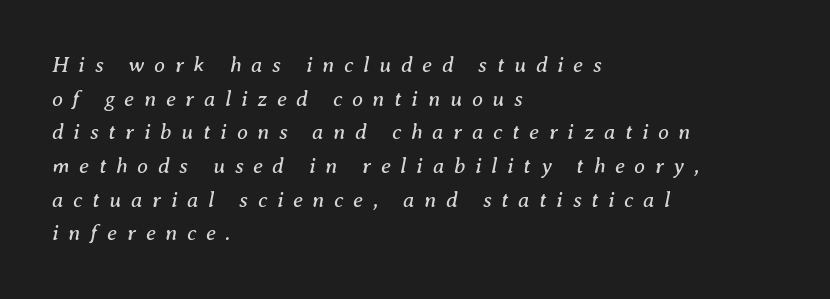
Q: Is the text bold? A: No.
Q: Is the text italic (slanted)? A: Yes, it leans right by about 8 degrees.
Q: Is the text underlined? A: No.
Q: How is the paragraph aligned? A: Left-aligned.
Q: Is the spacing between letters normal or unusually wide? A: Unusually wide.
Q: Is the spacing between lines tight, normal or loose? A: Normal.
